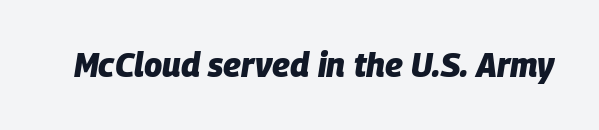
{"italic": "yes", "lean": "right", "slant_degrees": 9, "bold": "yes", "weight": "heavy", "width": "normal", "stroke_contrast": "low", "x_height": "large", "monospaced": "no", "underline": "no", "letter_spacing": "normal", "letter_spacing_em": 0.0, "glyph_px": 33}
